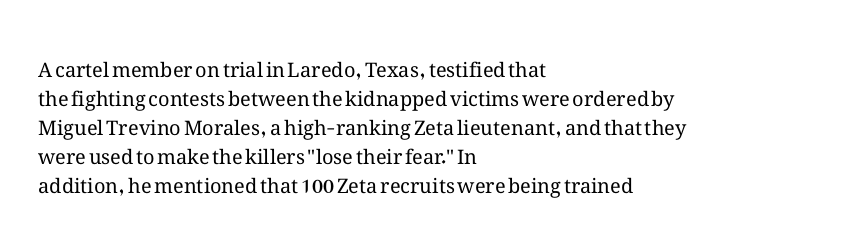
{"italic": "no", "bold": "no", "underline": "no", "align": "left", "line_spacing": "normal", "line_spacing_ratio": 1.45, "letter_spacing": "normal", "letter_spacing_em": 0.0, "glyph_px": 20}
